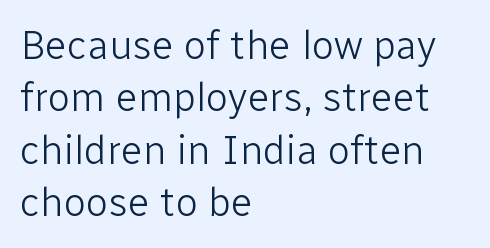
Tracking here is standard; glyphs follow each other at the usual distance. Plain, unruled lines of type. A normal amount of white space separates one row of letters from the next. If you drew a ruler down the left edge, every line would touch it.
